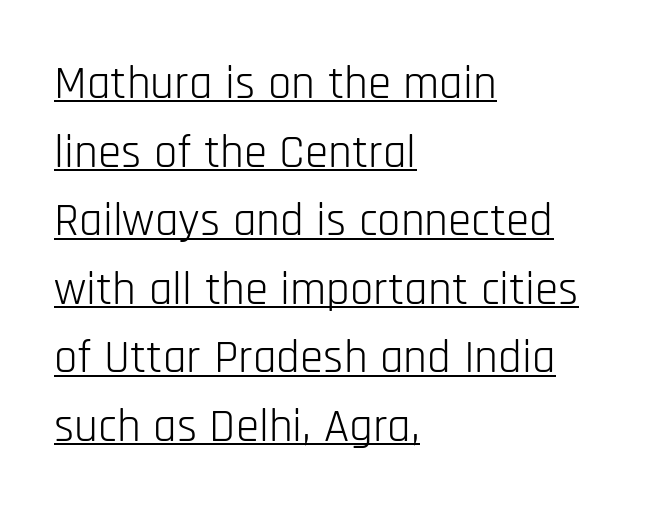
The image shows 47 px light, condensed sans-serif type, upright; set left-aligned, normal line spacing (1.46x), normal letter spacing, underlined; low stroke contrast and a large x-height.
